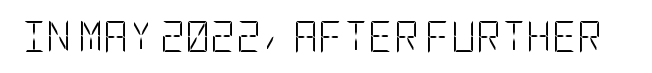
Q: Is the text bold? A: No.
Q: Is the text italic (slanted)? A: No, it is upright.
Q: Is the typeface a serif or a sans-serif typeface? A: Sans-serif.
Q: Is the text underlined? A: No.
Q: Is the spacing between letters normal or unusually wide? A: Normal.
Q: Width (condensed, normal, or wide)? A: Condensed.
Q: Stroke contrast? A: Low.
Q: x-height? A: Large.
